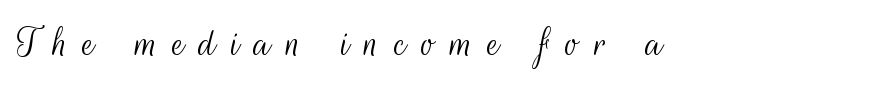
{"serif": "no", "bold": "no", "weight": "light", "width": "condensed", "stroke_contrast": "medium", "x_height": "small", "monospaced": "no", "underline": "no", "letter_spacing": "wide", "letter_spacing_em": 0.33, "glyph_px": 45}
